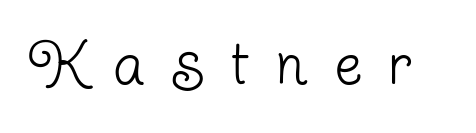
The designer went with a serif here, giving each stem small feet. Varying glyph widths throughout — classic text-font behaviour. Letter spacing: wide. Style check: upright. Check the space under the baseline: it is left empty.
